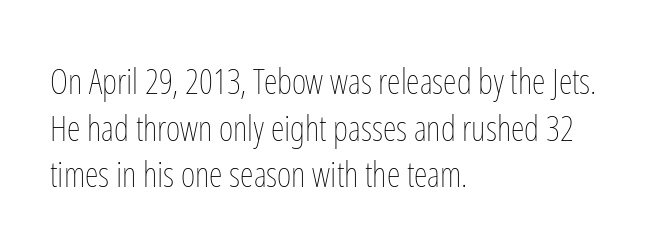
The image shows 35 px thin, condensed type, upright; set left-aligned, normal line spacing (1.33x), normal letter spacing, not underlined; low stroke contrast and a medium x-height.
